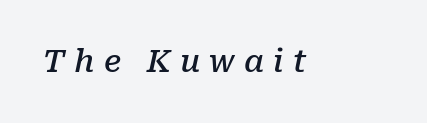
Q: Is the text bold? A: Semi-bold.
Q: Is the text italic (slanted)? A: Yes, it leans right by about 10 degrees.
Q: Is the typeface a serif or a sans-serif typeface? A: Serif.
Q: Is the text underlined? A: No.
Q: Is the spacing between letters normal or unusually wide? A: Unusually wide.
Q: Width (condensed, normal, or wide)? A: Normal.
Q: Stroke contrast? A: Low.
Q: x-height? A: Medium.
Q: Monospaced? A: No.
